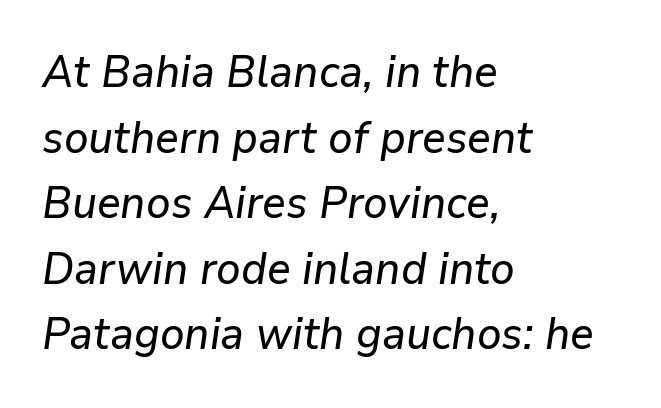
The image shows 44 px text type, italic (leaning right); set left-aligned, normal line spacing (1.49x), normal letter spacing, not underlined; low stroke contrast and a medium x-height.
